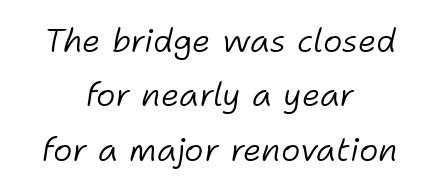
Q: Is the text bold? A: No.
Q: Is the text italic (slanted)? A: Yes, it leans right by about 11 degrees.
Q: Is the text underlined? A: No.
Q: How is the paragraph aligned? A: Centered.
Q: Is the spacing between letters normal or unusually wide? A: Normal.
Q: Is the spacing between lines tight, normal or loose? A: Normal.
Q: Width (condensed, normal, or wide)? A: Normal.
Q: Stroke contrast? A: Low.
Q: x-height? A: Medium.
Q: Monospaced? A: No.
